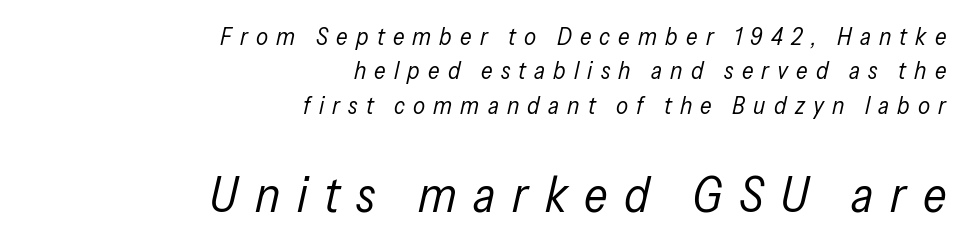
Q: Is the text bold? A: No.
Q: Is the text italic (slanted)? A: Yes, it leans right by about 13 degrees.
Q: Is the text underlined? A: No.
Q: How is the paragraph aligned? A: Right-aligned.
Q: Is the spacing between letters normal or unusually wide? A: Unusually wide.
Q: Is the spacing between lines tight, normal or loose? A: Normal.
Q: Which block of text is set in a larger size, the first (top) or the second (bottom)? A: The second (bottom) one.
Q: Width (condensed, normal, or wide)? A: Condensed.
Q: Stroke contrast? A: Low.
Q: x-height? A: Medium.
Q: Monospaced? A: No.
